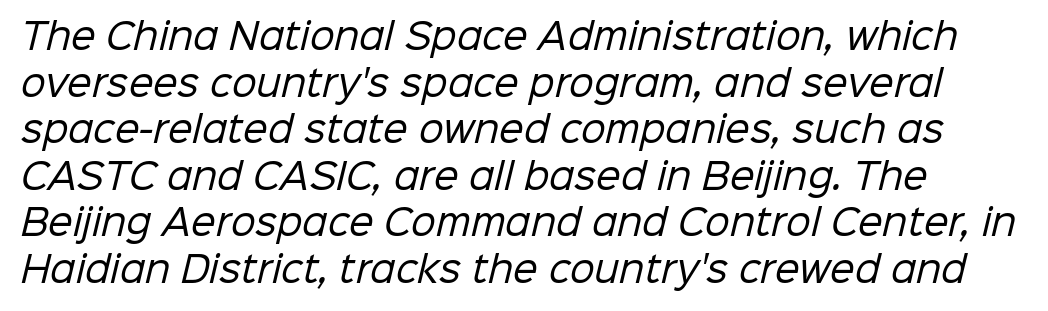
Beneath every word, the page is bare. This sample has the flowing, uneven cadence of proportional lettering. Compared with typical paragraphs, the rows here are spaced about the same. Nothing sits at the stroke ends, so this counts as sans-serif.
